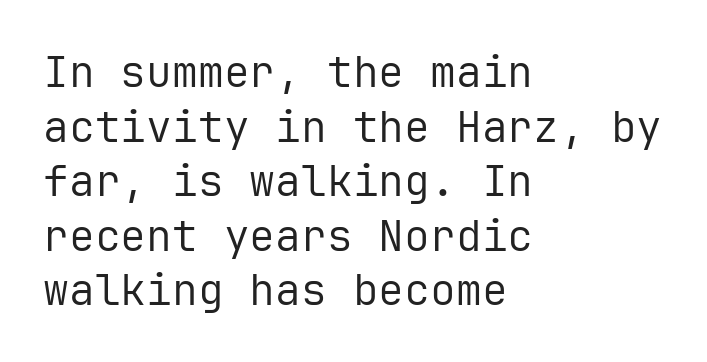
Q: Is the text bold? A: No.
Q: Is the text italic (slanted)? A: No, it is upright.
Q: Is the typeface a serif or a sans-serif typeface? A: Sans-serif.
Q: Is the text underlined? A: No.
Q: How is the paragraph aligned? A: Left-aligned.
Q: Is the spacing between letters normal or unusually wide? A: Normal.
Q: Is the spacing between lines tight, normal or loose? A: Normal.
Q: Width (condensed, normal, or wide)? A: Normal.
Q: Stroke contrast? A: Low.
Q: x-height? A: Medium.
Q: Monospaced? A: Yes.
